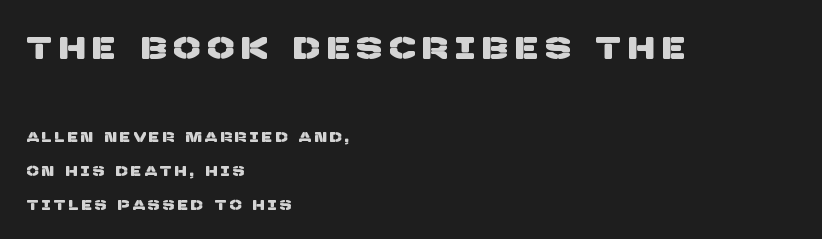
{"serif": "no", "width": "normal", "stroke_contrast": "low", "x_height": "large", "monospaced": "no", "underline": "no", "align": "left", "line_spacing": "loose", "line_spacing_ratio": 2.45, "letter_spacing": "wide", "letter_spacing_em": 0.26, "larger_block": "first", "size_ratio": 2.21, "glyph_px": 31}
